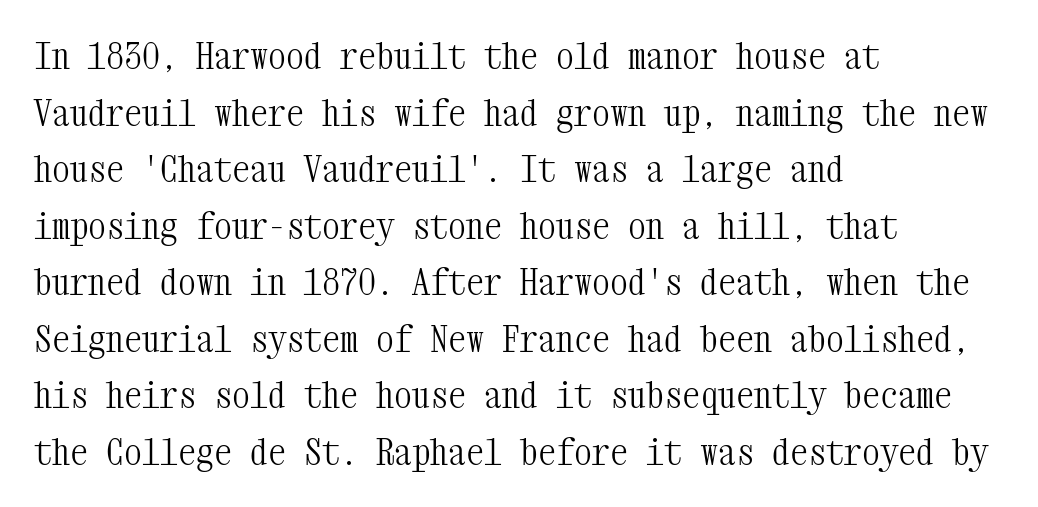
The type family on display is of the serif kind. Does extra space separate the letters? No, they use regular spacing. All the whitespace from short lines collects on the right. The vertical gap from one line to the next is medium. Every character here occupies the same horizontal width, giving the sample a typewriter-like rhythm.
